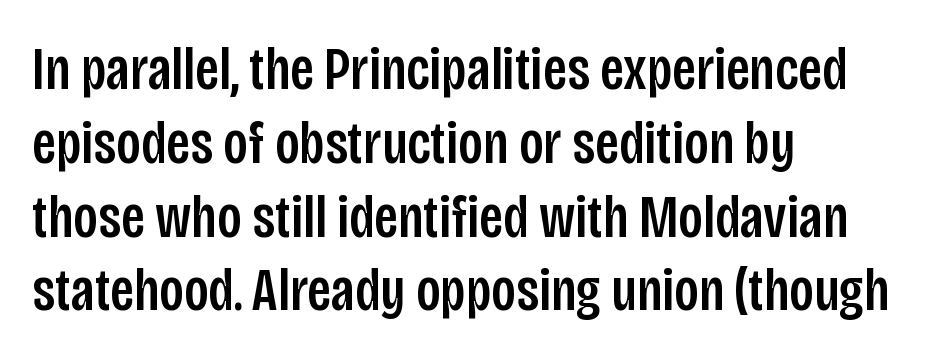
The rendering keeps characters at their native spacing. This is roman type, the default non-slanted kind. These lines stack with their left ends in a neat column. Does the type have serifs? No, each stem ends abruptly. Is this a fixed-width face? No — the glyphs have proportional, varying widths.
